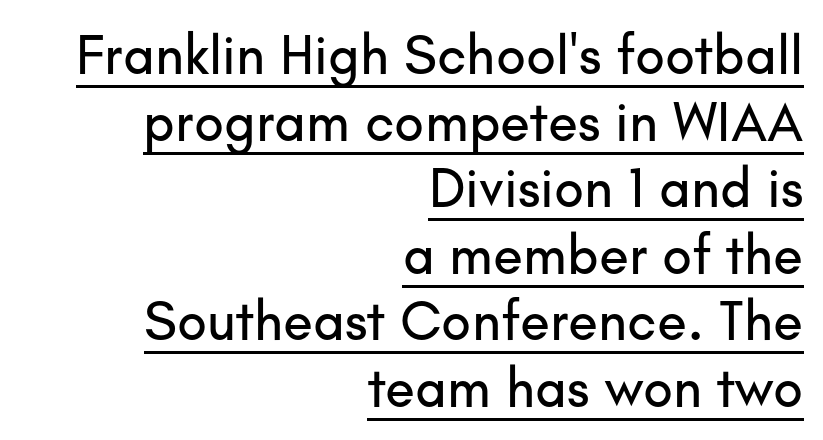
Layout note: lines flush right. The characters display no serif detailing; their extremities are plain. The rendering uses the underline text-decoration. Standard letterfit; no display-style spreading of the glyphs. The letters advance in unequal steps, a hallmark of proportional type. The specimen reads as upright at a glance.
